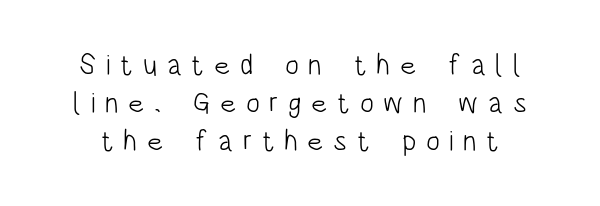
No word sits above an underline. Think standard paragraph weight, or any step lighter than that. This block has exactly the height ordinary leading produces. Tall strokes in this sample are plumb rather than angled. Loose tracking; the words dissolve into strings of separated letters.
